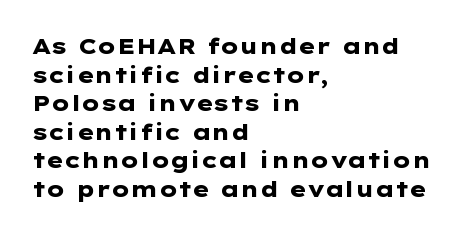
The image shows 22 px bold type, upright; set left-aligned, normal line spacing (1.3x), normal letter spacing, not underlined.
